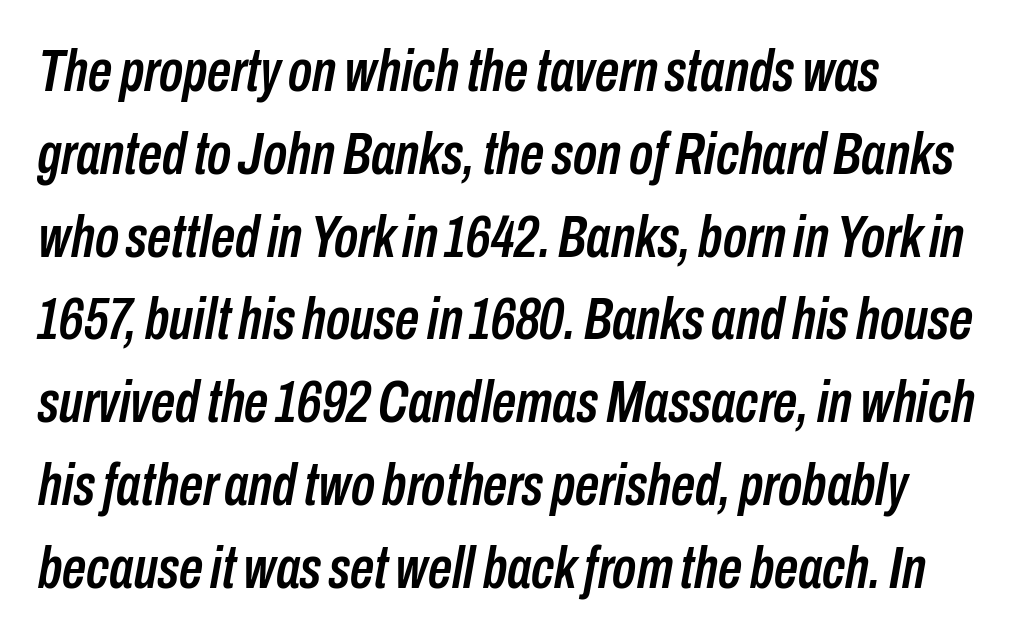
{"italic": "yes", "lean": "right", "slant_degrees": 10, "width": "condensed", "stroke_contrast": "low", "x_height": "medium", "monospaced": "no", "underline": "no", "align": "left", "line_spacing": "normal", "line_spacing_ratio": 1.38, "letter_spacing": "normal", "letter_spacing_em": 0.0, "glyph_px": 60}
